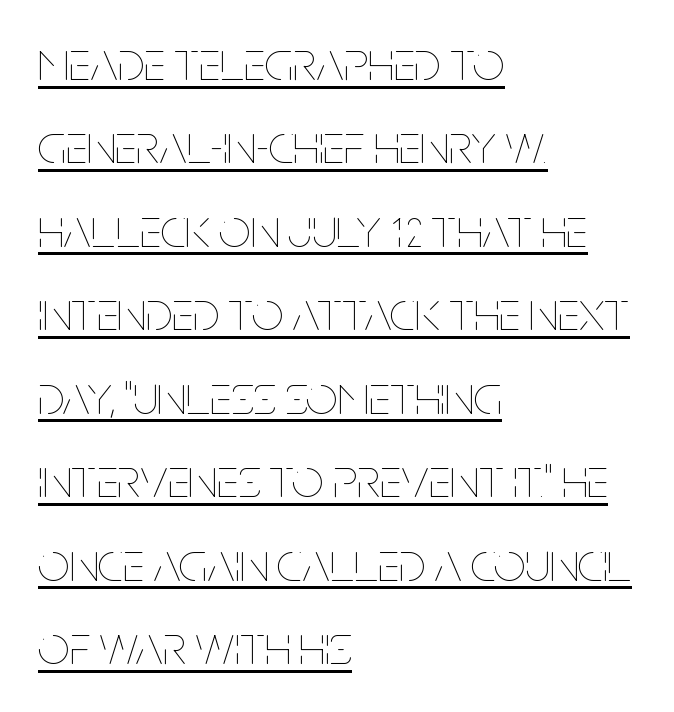
Q: Is the text bold? A: No.
Q: Is the text italic (slanted)? A: No, it is upright.
Q: Is the text underlined? A: Yes.
Q: How is the paragraph aligned? A: Left-aligned.
Q: Is the spacing between letters normal or unusually wide? A: Normal.
Q: Is the spacing between lines tight, normal or loose? A: Normal.
Q: Width (condensed, normal, or wide)? A: Condensed.
Q: Stroke contrast? A: Low.
Q: x-height? A: Large.
Q: Monospaced? A: No.
